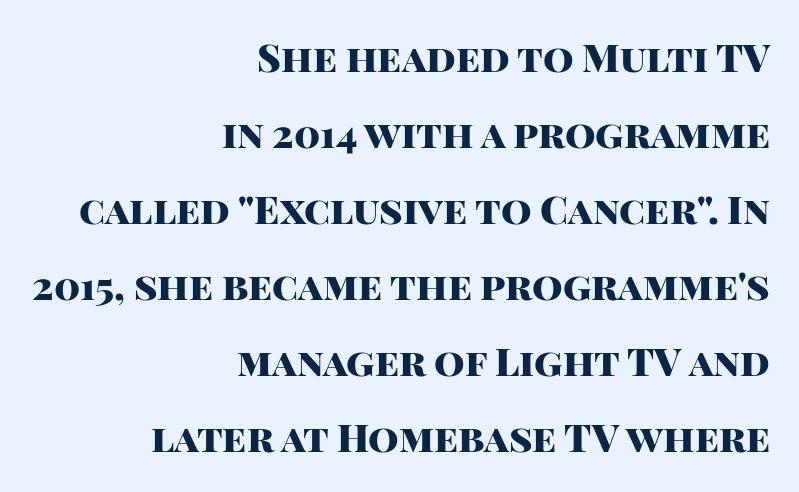
Q: Is the text bold? A: Yes.
Q: Is the text italic (slanted)? A: No, it is upright.
Q: Is the typeface a serif or a sans-serif typeface? A: Sans-serif.
Q: Is the text underlined? A: No.
Q: How is the paragraph aligned? A: Right-aligned.
Q: Is the spacing between letters normal or unusually wide? A: Normal.
Q: Is the spacing between lines tight, normal or loose? A: Loose.
Q: Width (condensed, normal, or wide)? A: Normal.
Q: Stroke contrast? A: High.
Q: x-height? A: Large.
Q: Monospaced? A: No.
